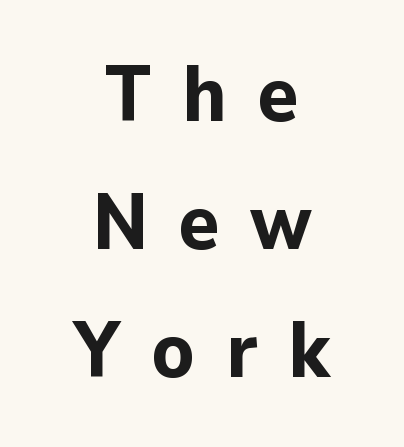
{"serif": "no", "italic": "no", "bold": "yes", "weight": "bold", "width": "normal", "stroke_contrast": "low", "x_height": "medium", "monospaced": "no", "underline": "no", "align": "center", "line_spacing": "normal", "line_spacing_ratio": 1.64, "letter_spacing": "wide", "letter_spacing_em": 0.39, "glyph_px": 78}
